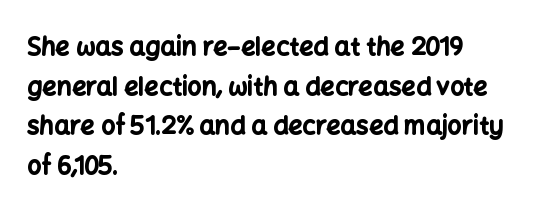
Q: Is the text bold? A: Yes.
Q: Is the text italic (slanted)? A: No, it is upright.
Q: Is the text underlined? A: No.
Q: How is the paragraph aligned? A: Left-aligned.
Q: Is the spacing between letters normal or unusually wide? A: Normal.
Q: Is the spacing between lines tight, normal or loose? A: Normal.
